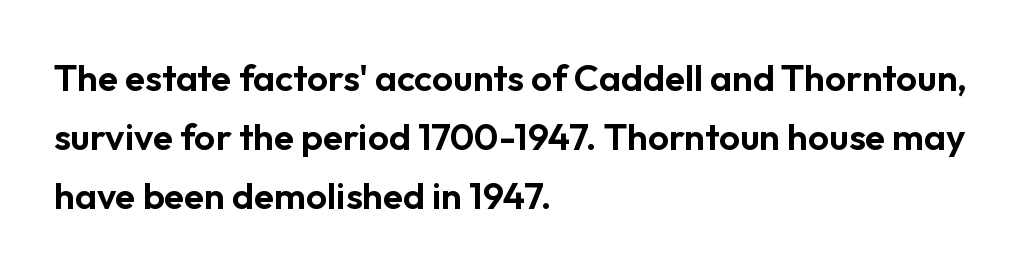
Q: Is the text italic (slanted)? A: No, it is upright.
Q: Is the typeface a serif or a sans-serif typeface? A: Sans-serif.
Q: Is the text underlined? A: No.
Q: How is the paragraph aligned? A: Left-aligned.
Q: Is the spacing between letters normal or unusually wide? A: Normal.
Q: Is the spacing between lines tight, normal or loose? A: Normal.
Q: Width (condensed, normal, or wide)? A: Normal.
Q: Stroke contrast? A: Low.
Q: x-height? A: Medium.
Q: Monospaced? A: No.
